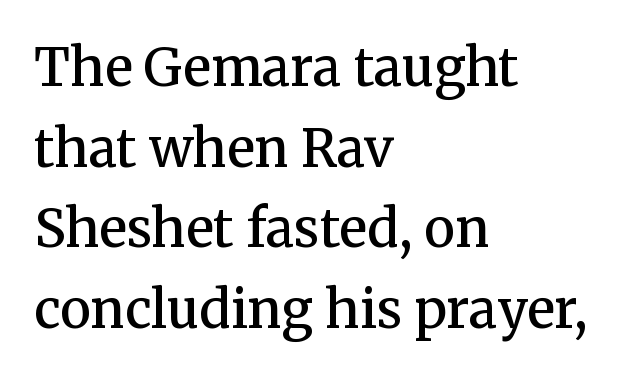
The image shows 52 px semibold serif type, upright; set left-aligned, normal line spacing (1.55x), normal letter spacing, not underlined; medium stroke contrast and a medium x-height.
